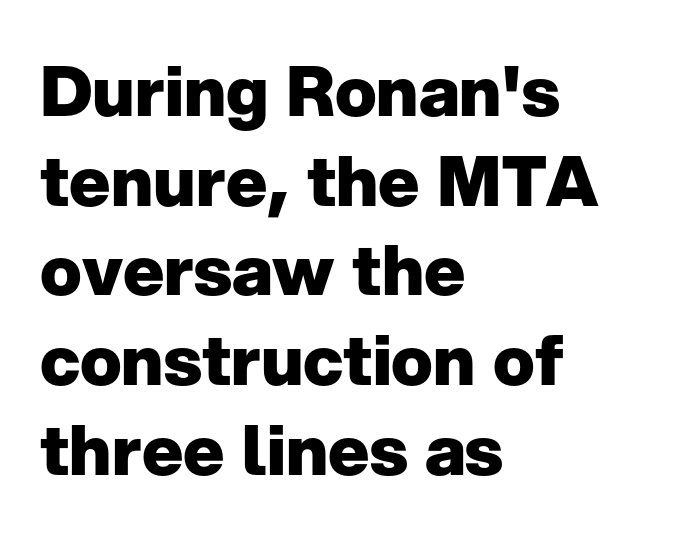
The image shows 69 px heavy sans-serif type, upright; set left-aligned, normal line spacing (1.3x), normal letter spacing, not underlined; low stroke contrast and a medium x-height.
